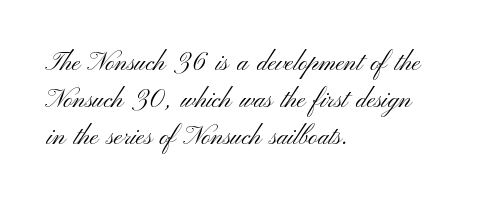
Q: Is the text bold? A: No.
Q: Is the text italic (slanted)? A: Yes.
Q: Is the text underlined? A: No.
Q: How is the paragraph aligned? A: Left-aligned.
Q: Is the spacing between letters normal or unusually wide? A: Normal.
Q: Is the spacing between lines tight, normal or loose? A: Normal.
